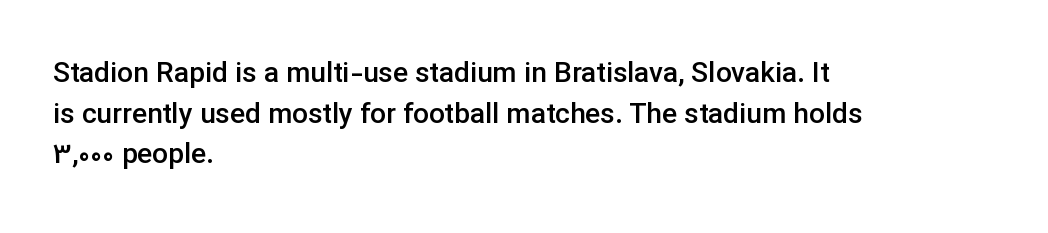
Q: Is the text bold? A: Semi-bold.
Q: Is the text italic (slanted)? A: No, it is upright.
Q: Is the typeface a serif or a sans-serif typeface? A: Sans-serif.
Q: Is the text underlined? A: No.
Q: How is the paragraph aligned? A: Left-aligned.
Q: Is the spacing between letters normal or unusually wide? A: Normal.
Q: Is the spacing between lines tight, normal or loose? A: Normal.
Q: Width (condensed, normal, or wide)? A: Normal.
Q: Stroke contrast? A: Low.
Q: x-height? A: Medium.
Q: Monospaced? A: No.
